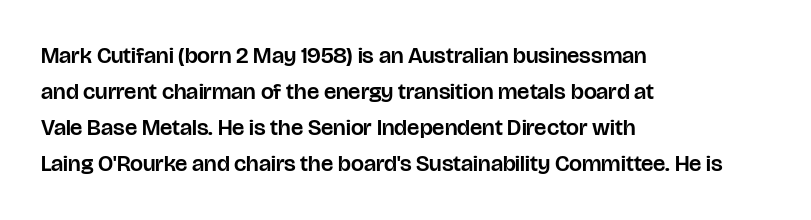
{"italic": "no", "underline": "no", "align": "left", "line_spacing": "normal", "line_spacing_ratio": 1.57, "letter_spacing": "normal", "letter_spacing_em": 0.0, "glyph_px": 23}
